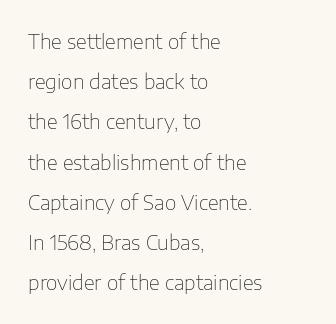
{"italic": "no", "bold": "no", "underline": "no", "align": "left", "line_spacing": "loose", "line_spacing_ratio": 2.01, "letter_spacing": "normal", "letter_spacing_em": 0.0, "glyph_px": 20}
